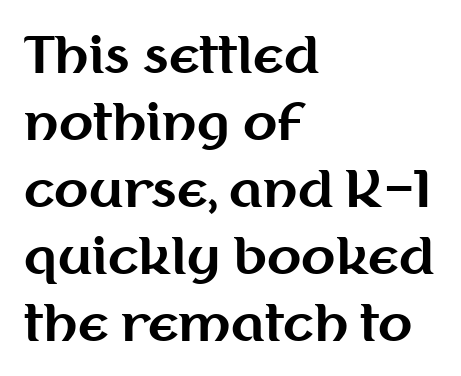
Q: Is the text bold? A: Yes.
Q: Is the text italic (slanted)? A: No, it is upright.
Q: Is the typeface a serif or a sans-serif typeface? A: Sans-serif.
Q: Is the text underlined? A: No.
Q: How is the paragraph aligned? A: Left-aligned.
Q: Is the spacing between letters normal or unusually wide? A: Normal.
Q: Is the spacing between lines tight, normal or loose? A: Normal.
Q: Width (condensed, normal, or wide)? A: Normal.
Q: Stroke contrast? A: Medium.
Q: x-height? A: Medium.
Q: Monospaced? A: No.
